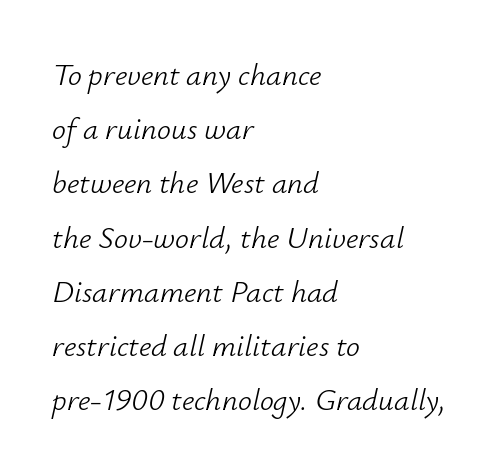
The passage shown has conventional tracking throughout. The characters are drawn with everyday or finer stroke widths. Characters are canted at an angle relative to the baseline's perpendicular. Line starts are locked; line ends wander. Think of a printed novel: that variable character pitch is what you see here. Decoration check: the copy has no underline.
